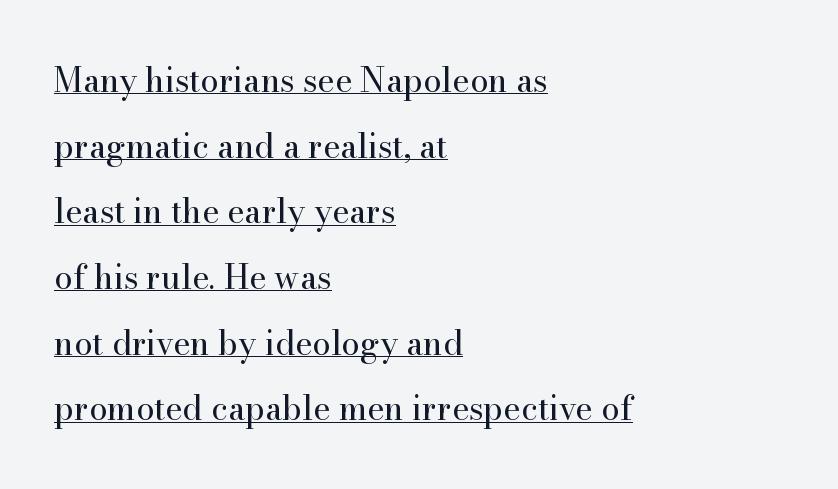
Q: Is the text bold? A: No.
Q: Is the text italic (slanted)? A: No, it is upright.
Q: Is the typeface a serif or a sans-serif typeface? A: Serif.
Q: Is the text underlined? A: Yes.
Q: How is the paragraph aligned? A: Left-aligned.
Q: Is the spacing between letters normal or unusually wide? A: Normal.
Q: Is the spacing between lines tight, normal or loose? A: Loose.
Q: Width (condensed, normal, or wide)? A: Normal.
Q: Stroke contrast? A: High.
Q: x-height? A: Small.
Q: Monospaced? A: No.
